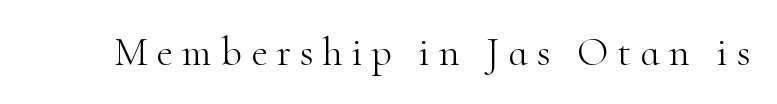
The image shows 41 px light serif type, upright; set unusually wide letter spacing (+0.21 em), not underlined; high stroke contrast and a small x-height.
